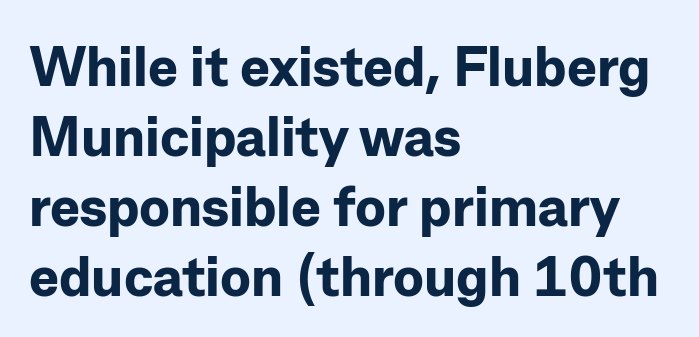
{"serif": "no", "italic": "no", "bold": "yes", "weight": "bold", "width": "normal", "stroke_contrast": "low", "x_height": "medium", "monospaced": "no", "underline": "no", "align": "left", "line_spacing": "normal", "line_spacing_ratio": 1.25, "letter_spacing": "normal", "letter_spacing_em": 0.0, "glyph_px": 56}
